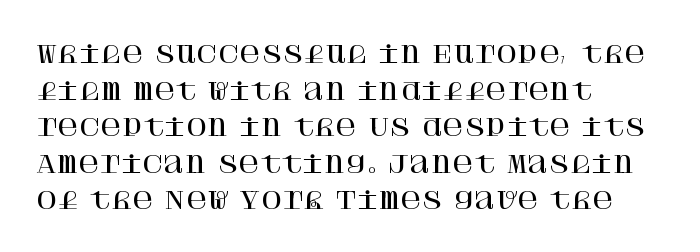
Q: Is the text italic (slanted)? A: No, it is upright.
Q: Is the text underlined? A: No.
Q: How is the paragraph aligned? A: Left-aligned.
Q: Is the spacing between letters normal or unusually wide? A: Normal.
Q: Is the spacing between lines tight, normal or loose? A: Normal.
